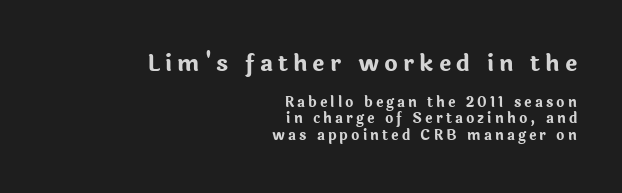
Unlike italic type, these characters show no tilt at all. The letters are spread apart with noticeably loose tracking. Teacher's note: observe the even right margin — that is flush-right alignment. Anything drawn beneath the words? Only blank space. Summary of weight: heavy, a full bold.
